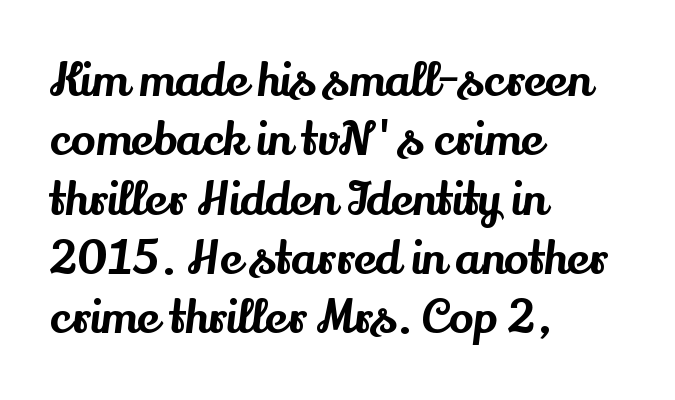
The text block is weighted toward the left margin, trailing off unevenly rightward. Underlining? Definitely not there. The letters advance in unequal steps, a hallmark of proportional type.
